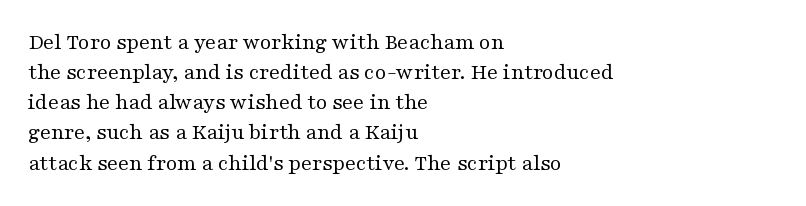
Teacher's note: observe the even left margin — that is flush-left alignment. Does extra space separate the letters? No, they use regular spacing. In terms of posture, this sample is upright. The glyphs are unaccompanied by any horizontal stroke below them. The lines sit at an ordinary, default distance from one another.
